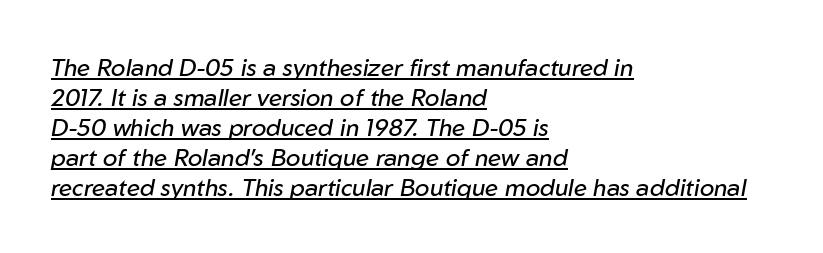
{"italic": "yes", "lean": "right", "slant_degrees": 10, "bold": "no", "underline": "yes", "align": "left", "line_spacing": "normal", "line_spacing_ratio": 1.25, "letter_spacing": "normal", "letter_spacing_em": 0.0, "glyph_px": 24}
